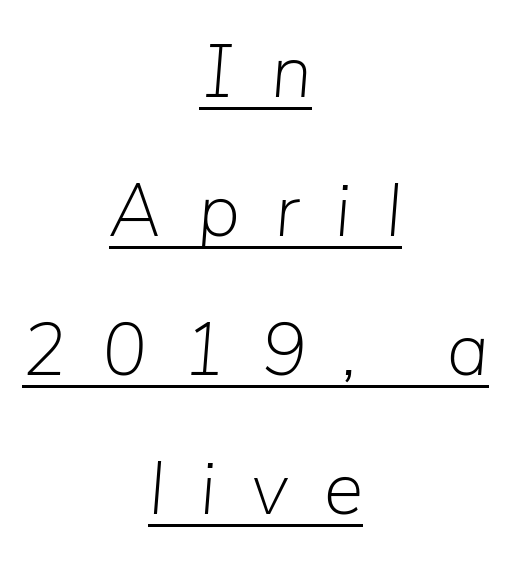
{"italic": "yes", "lean": "right", "slant_degrees": 5, "bold": "no", "weight": "light", "width": "normal", "stroke_contrast": "low", "x_height": "medium", "monospaced": "no", "underline": "yes", "align": "center", "line_spacing_ratio": 1.88, "letter_spacing": "wide", "letter_spacing_em": 0.48, "glyph_px": 74}
